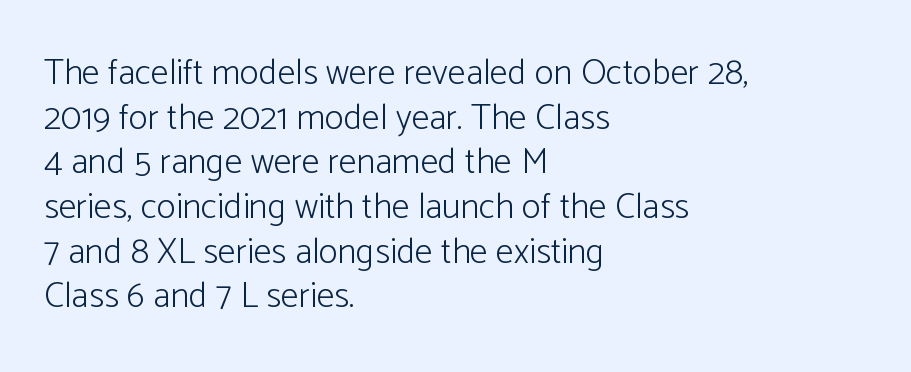
It's the straight-up-and-down kind of type. Type without underlining. Tracking value appears to be zero — textbook default spacing. The passage shown is not bold in any degree.
